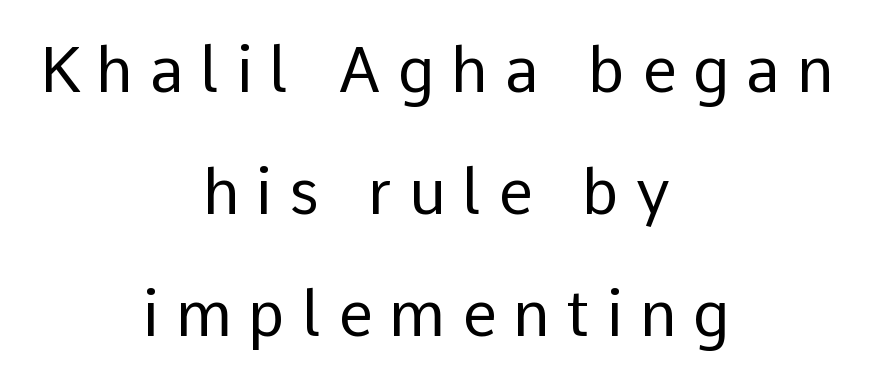
Q: Is the text bold? A: No.
Q: Is the text italic (slanted)? A: No, it is upright.
Q: Is the typeface a serif or a sans-serif typeface? A: Sans-serif.
Q: Is the text underlined? A: No.
Q: How is the paragraph aligned? A: Centered.
Q: Is the spacing between letters normal or unusually wide? A: Unusually wide.
Q: Is the spacing between lines tight, normal or loose? A: Loose.
Q: Width (condensed, normal, or wide)? A: Normal.
Q: Stroke contrast? A: Low.
Q: x-height? A: Medium.
Q: Monospaced? A: No.
